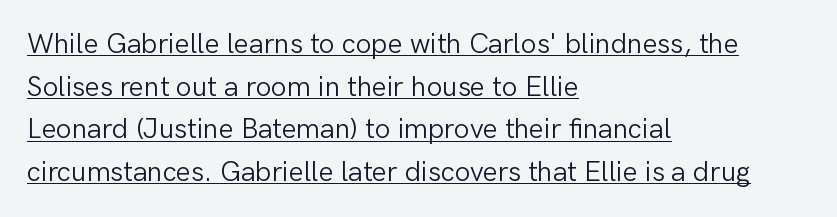
This sample keeps an unexceptional amount of space between lines. Vertical strokes here are truly vertical. Font category for this specimen: sans-serif. Heft: none added — not bold. Each letter keeps its own natural width here, so spacing adapts to shape.
